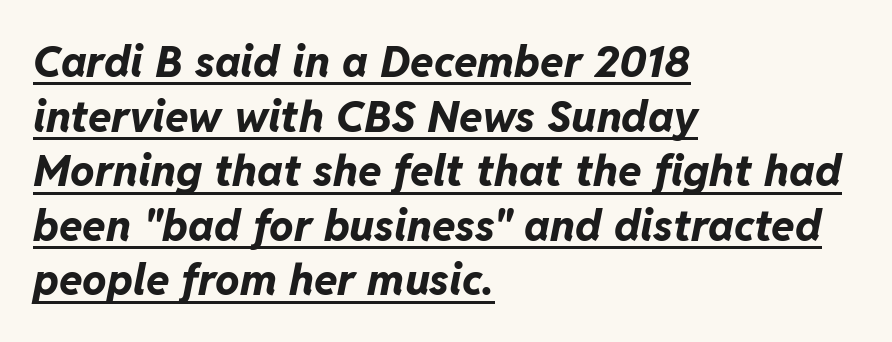
The image shows 43 px bold type, italic (leaning right); set left-aligned, normal line spacing (1.27x), normal letter spacing, underlined; low stroke contrast and a medium x-height.
